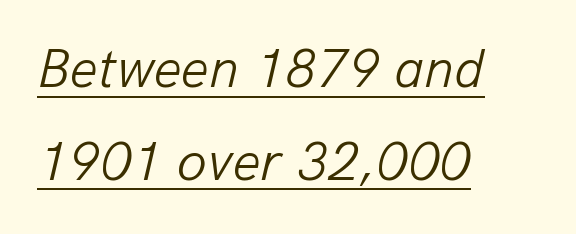
The image shows 55 px light type, italic (leaning right); set left-aligned, normal line spacing (1.69x), normal letter spacing, underlined; low stroke contrast and a medium x-height.
